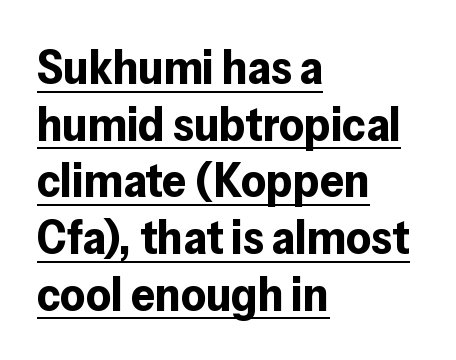
Q: Is the text bold? A: Yes.
Q: Is the text italic (slanted)? A: No, it is upright.
Q: Is the typeface a serif or a sans-serif typeface? A: Sans-serif.
Q: Is the text underlined? A: Yes.
Q: How is the paragraph aligned? A: Left-aligned.
Q: Is the spacing between letters normal or unusually wide? A: Normal.
Q: Width (condensed, normal, or wide)? A: Normal.
Q: Stroke contrast? A: Low.
Q: x-height? A: Medium.
Q: Monospaced? A: No.
